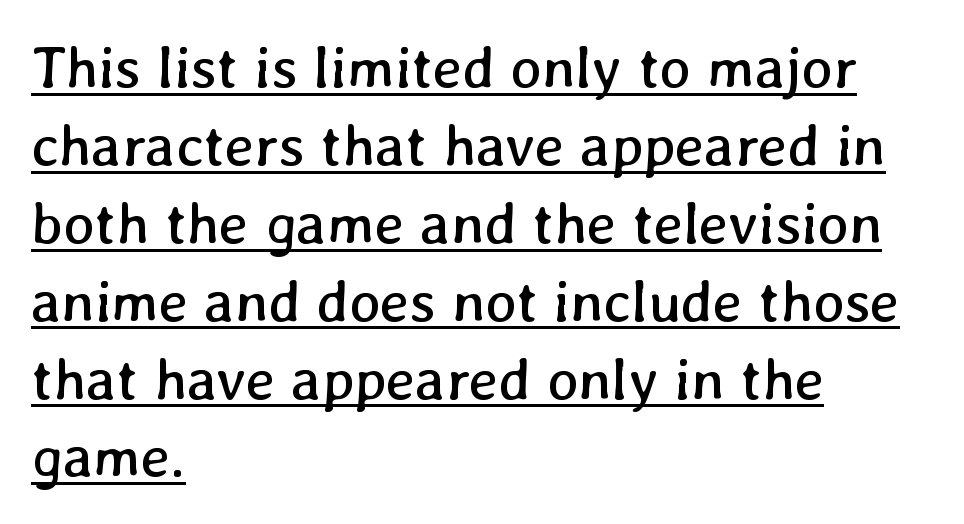
{"bold": "no", "weight": "regular", "width": "normal", "stroke_contrast": "low", "x_height": "medium", "monospaced": "no", "underline": "yes", "align": "left", "line_spacing": "normal", "line_spacing_ratio": 1.32, "letter_spacing": "normal", "letter_spacing_em": 0.0, "glyph_px": 59}
